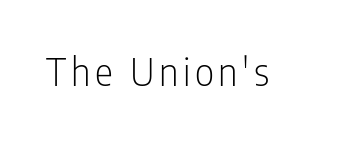
The lettering stays uniformly vertical, giving the passage a roman look. Looks like regular typesetting: each glyph gets only the width it needs. The strokes are not fattened; the text isn't bold. A typesetter would label this face a sans.
